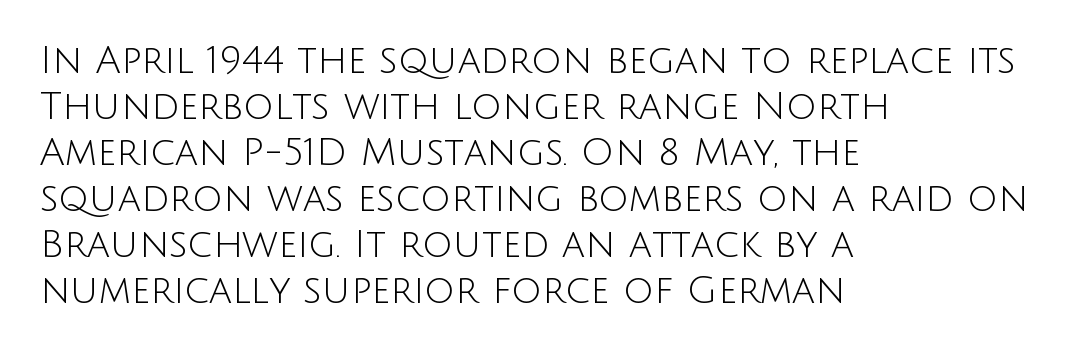
This is roman type, the default non-slanted kind. The glyphs in this specimen are sans serif. The rendering uses natural spacing where letterforms have individual widths. The font is comparable to plain body text, perhaps lighter. Type without underlining.
